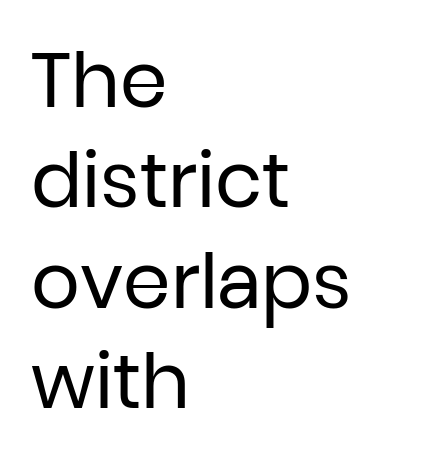
Any mark beneath the type? The region is blank. Serif or sans? Sans — the stroke terminals are bare. The type sits square on the baseline with zero lean. The paragraph shown leans on its left margin.
